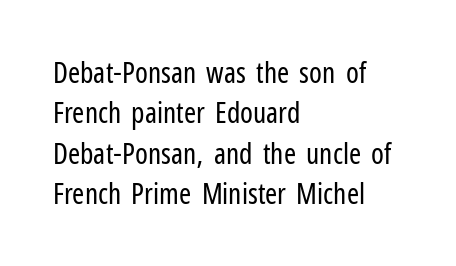
{"serif": "no", "italic": "no", "bold": "no", "weight": "regular", "width": "condensed", "stroke_contrast": "low", "x_height": "medium", "monospaced": "no", "underline": "no", "align": "left", "line_spacing": "normal", "line_spacing_ratio": 1.39, "letter_spacing": "normal", "letter_spacing_em": 0.0, "glyph_px": 29}
